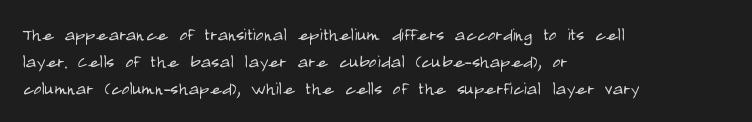
Beneath every word, the page is bare. The lettering holds an erect, upright posture throughout. Caption: face not bold, strokes unweighted. The gaps between neighbouring characters are ordinary and unremarkable.
